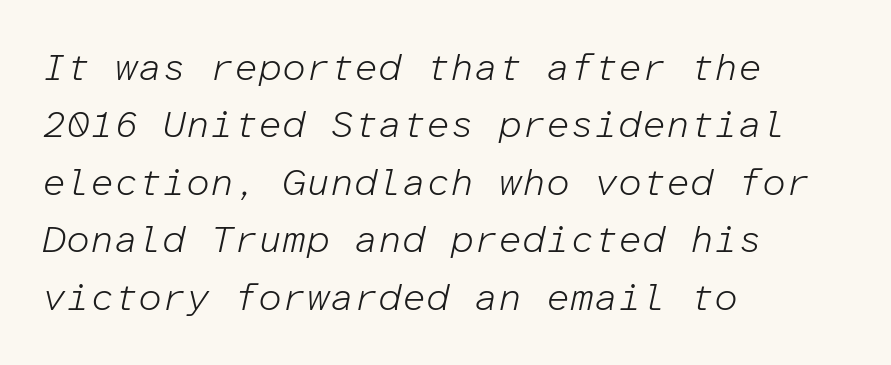
Q: Is the text bold? A: No.
Q: Is the text italic (slanted)? A: Yes, it leans right by about 12 degrees.
Q: Is the text underlined? A: No.
Q: How is the paragraph aligned? A: Left-aligned.
Q: Is the spacing between letters normal or unusually wide? A: Normal.
Q: Is the spacing between lines tight, normal or loose? A: Normal.
Q: Width (condensed, normal, or wide)? A: Normal.
Q: Stroke contrast? A: Low.
Q: x-height? A: Medium.
Q: Monospaced? A: Yes.
